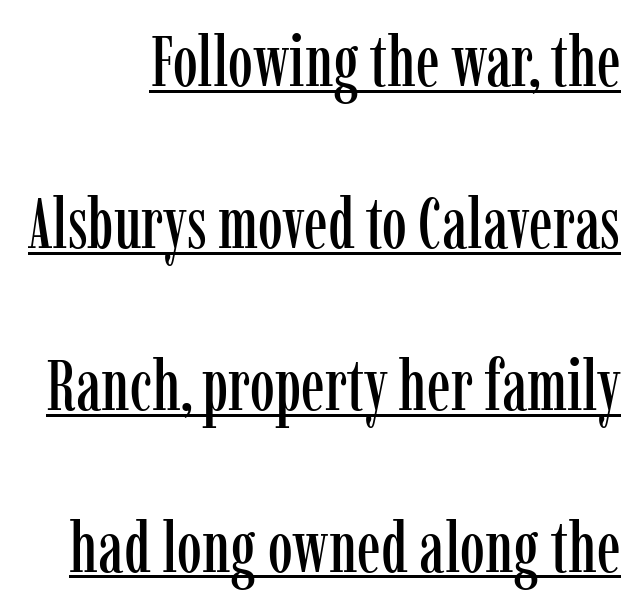
Q: Is the text italic (slanted)? A: No, it is upright.
Q: Is the typeface a serif or a sans-serif typeface? A: Serif.
Q: Is the text underlined? A: Yes.
Q: Is the spacing between letters normal or unusually wide? A: Normal.
Q: Is the spacing between lines tight, normal or loose? A: Loose.
Q: Width (condensed, normal, or wide)? A: Condensed.
Q: Stroke contrast? A: Low.
Q: x-height? A: Medium.
Q: Monospaced? A: No.
